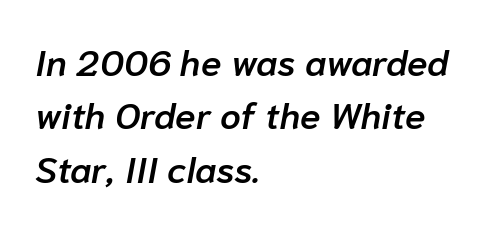
Q: Is the text bold? A: Semi-bold.
Q: Is the text italic (slanted)? A: Yes, it leans right by about 10 degrees.
Q: Is the text underlined? A: No.
Q: How is the paragraph aligned? A: Left-aligned.
Q: Is the spacing between letters normal or unusually wide? A: Normal.
Q: Is the spacing between lines tight, normal or loose? A: Normal.
Q: Width (condensed, normal, or wide)? A: Normal.
Q: Stroke contrast? A: Low.
Q: x-height? A: Medium.
Q: Monospaced? A: No.
